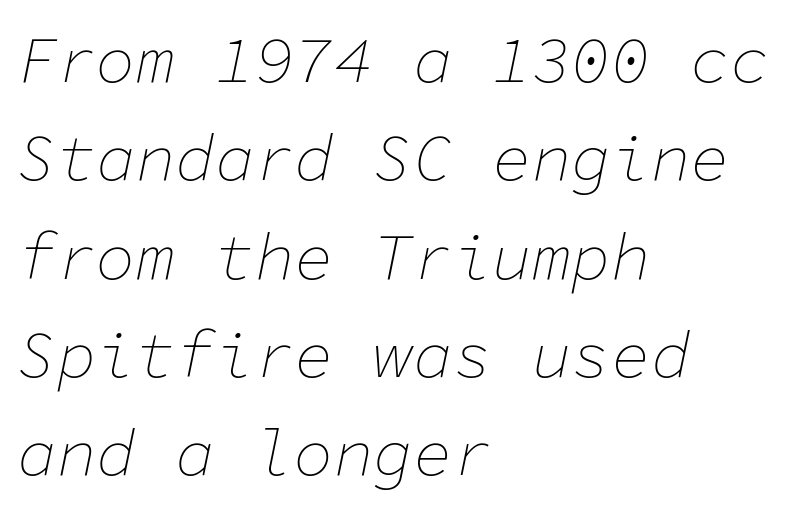
Line starts are locked; line ends wander. Designer's note — italics engaged. Is this a heavy cut? Hardly; it is regular or lighter. Characters follow at the spacing the type designer built in. The letters march in equal steps, a hallmark of fixed-pitch type. Interline gaps are of average width in this sample.
